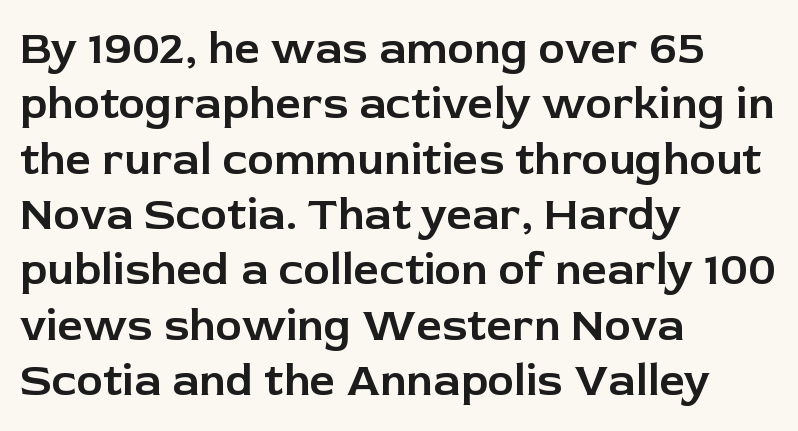
Q: Is the text italic (slanted)? A: No, it is upright.
Q: Is the typeface a serif or a sans-serif typeface? A: Sans-serif.
Q: Is the text underlined? A: No.
Q: How is the paragraph aligned? A: Left-aligned.
Q: Is the spacing between letters normal or unusually wide? A: Normal.
Q: Width (condensed, normal, or wide)? A: Normal.
Q: Stroke contrast? A: Low.
Q: x-height? A: Medium.
Q: Monospaced? A: No.
